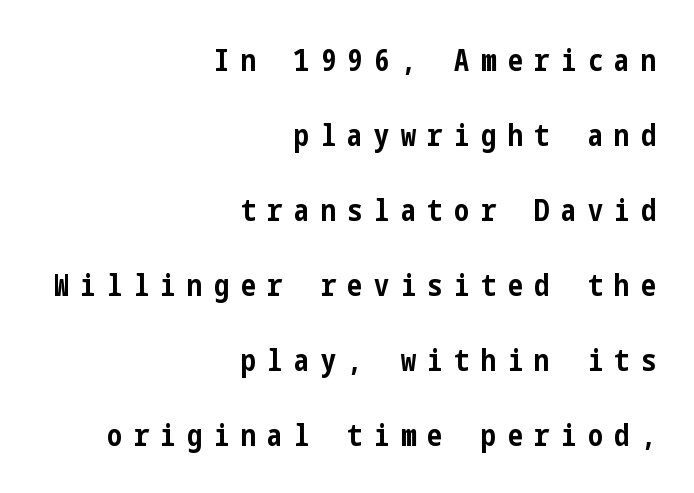
The image shows 30 px bold, condensed sans-serif type, upright; set right-aligned, loose line spacing (2.5x), unusually wide letter spacing (+0.39 em), not underlined; low stroke contrast and a medium x-height.
